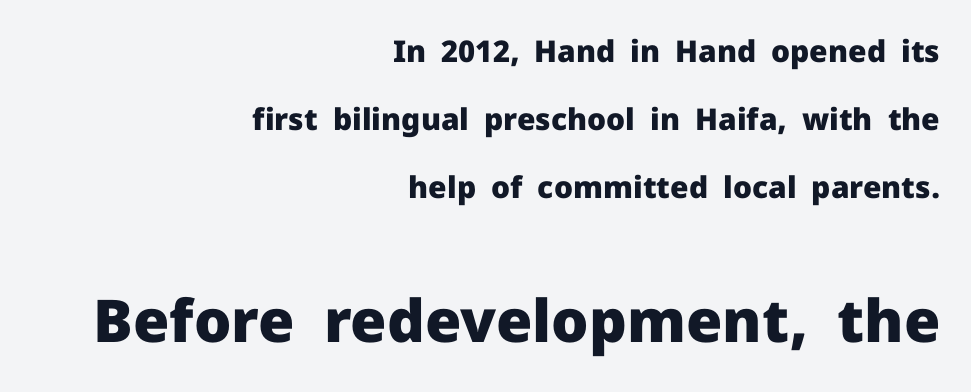
Descenders are the only things crossing below the line. A typesetter would call this proportional, since set widths differ per character. Check where the strokes stop: nothing finishes them off — pure sans. The emphasis by scale lands on block number two, below.
